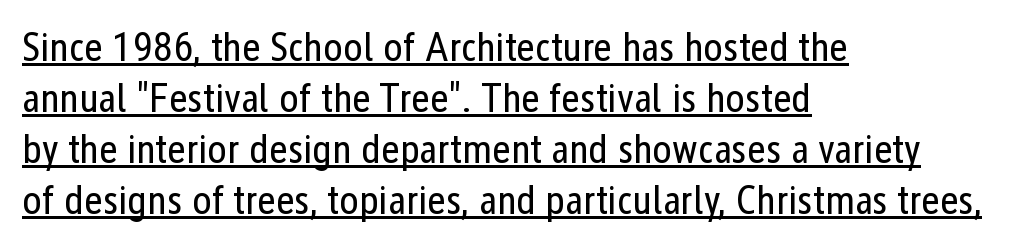
The rendering uses natural spacing where letterforms have individual widths. These lines are set flush left with a ragged right edge. Students, observe the line beneath the letters — that is underlining. Tracking here is standard; glyphs follow each other at the usual distance. The letters carry no serifs — their stems end cleanly without finishing strokes. Stems here are at most as thick as an everyday book face.
